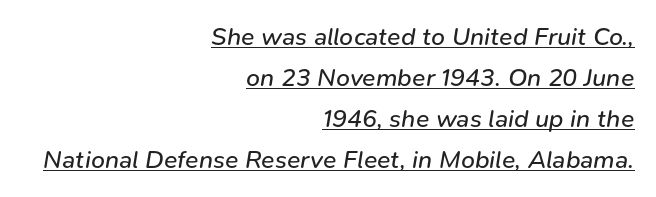
The image shows 25 px text type, italic (leaning right); set right-aligned, normal line spacing (1.64x), normal letter spacing, underlined.
